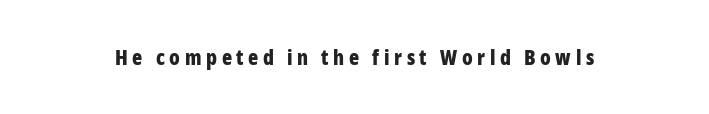
Characters remain perfectly vertical along every line. The letterforms stand isolated, each surrounded by extra space. The space directly below the letters is spotless. The glyphs have the mass of a bold cut.
